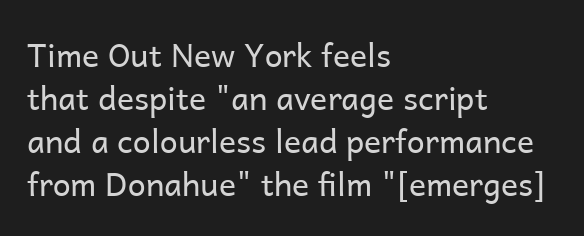
The image shows 32 px regular-weight sans-serif type, upright; set left-aligned, normal line spacing (1.34x), normal letter spacing, not underlined; low stroke contrast and a medium x-height.
